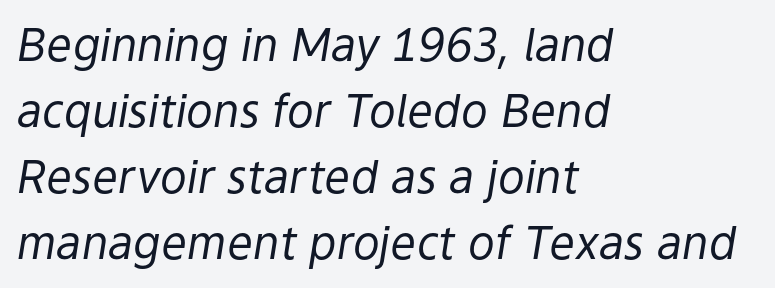
The image shows 45 px regular-weight type, italic (leaning right); set left-aligned, normal line spacing (1.47x), normal letter spacing, not underlined; low stroke contrast and a medium x-height.
